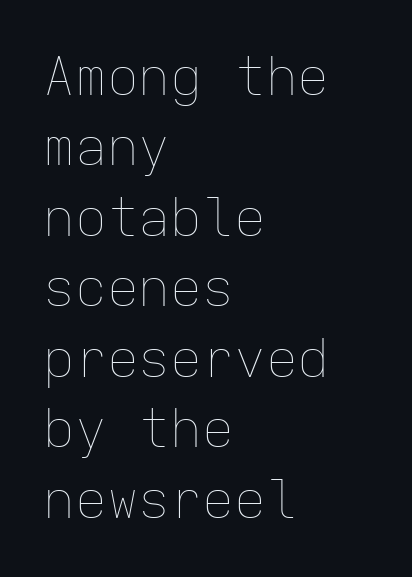
{"italic": "no", "bold": "no", "weight": "thin", "width": "normal", "stroke_contrast": "low", "x_height": "medium", "monospaced": "yes", "underline": "no", "align": "left", "line_spacing": "normal", "line_spacing_ratio": 1.33, "letter_spacing": "normal", "letter_spacing_em": 0.0, "glyph_px": 53}
